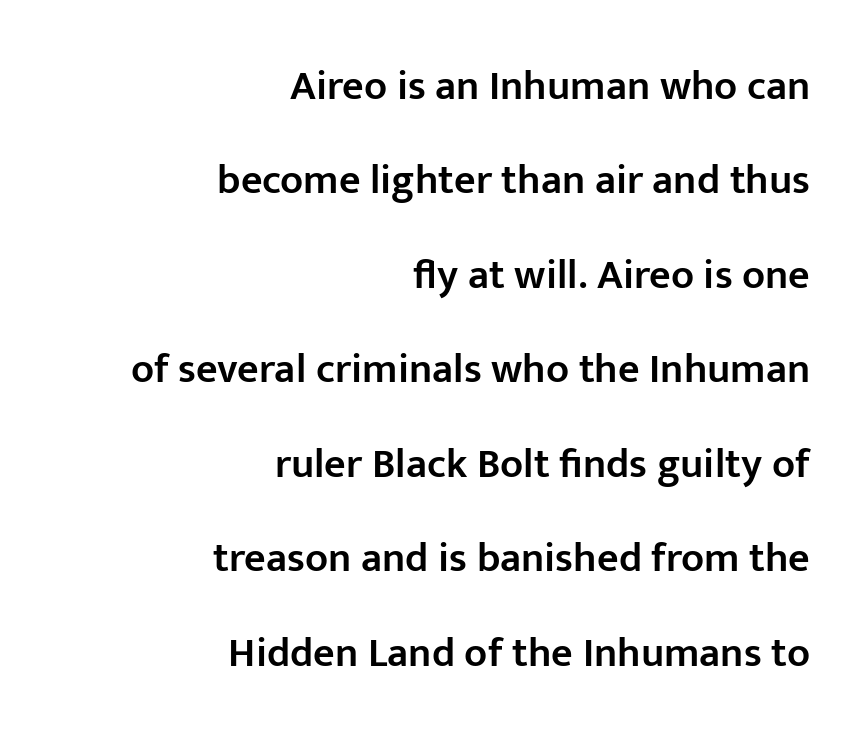
Q: Is the text bold? A: Semi-bold.
Q: Is the text italic (slanted)? A: No, it is upright.
Q: Is the typeface a serif or a sans-serif typeface? A: Sans-serif.
Q: Is the text underlined? A: No.
Q: How is the paragraph aligned? A: Right-aligned.
Q: Is the spacing between letters normal or unusually wide? A: Normal.
Q: Is the spacing between lines tight, normal or loose? A: Loose.
Q: Width (condensed, normal, or wide)? A: Normal.
Q: Stroke contrast? A: Low.
Q: x-height? A: Medium.
Q: Monospaced? A: No.
